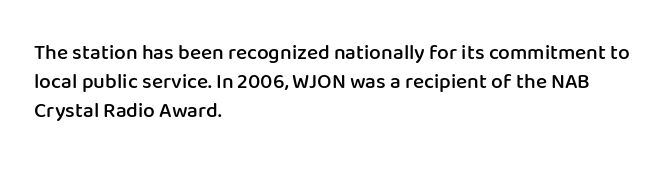
Q: Is the text bold? A: Semi-bold.
Q: Is the text italic (slanted)? A: No, it is upright.
Q: Is the text underlined? A: No.
Q: How is the paragraph aligned? A: Left-aligned.
Q: Is the spacing between letters normal or unusually wide? A: Normal.
Q: Is the spacing between lines tight, normal or loose? A: Normal.
